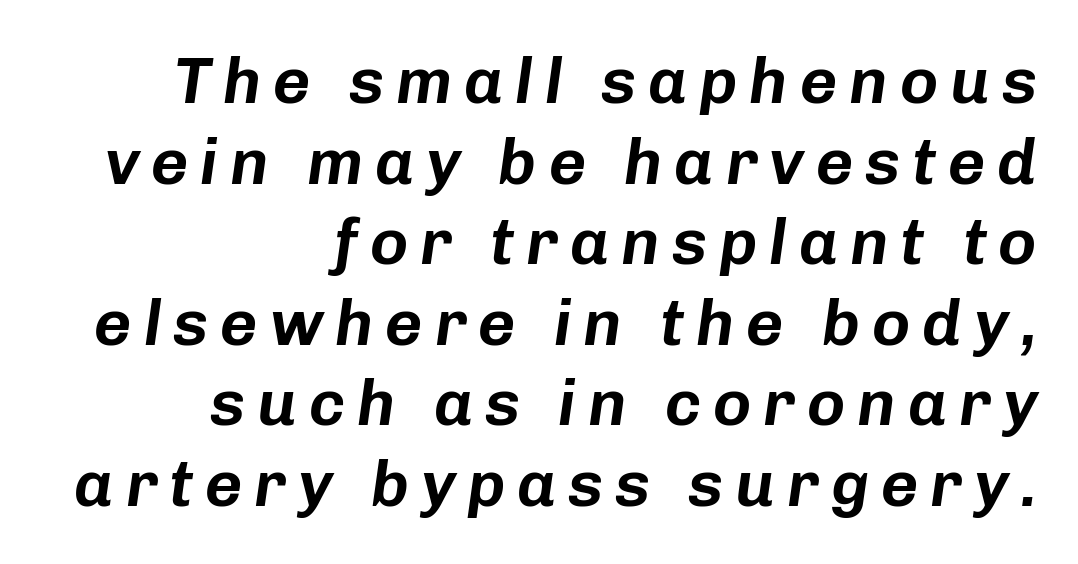
Q: Is the text italic (slanted)? A: Yes, it leans right by about 8 degrees.
Q: Is the text underlined? A: No.
Q: How is the paragraph aligned? A: Right-aligned.
Q: Width (condensed, normal, or wide)? A: Normal.
Q: Stroke contrast? A: Low.
Q: x-height? A: Medium.
Q: Monospaced? A: No.
